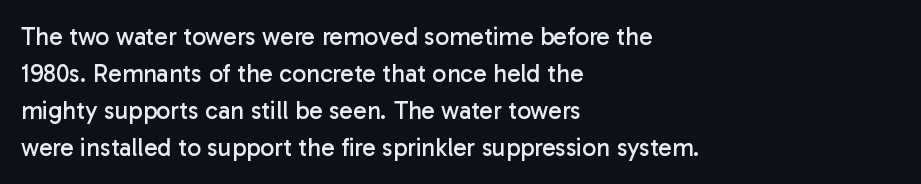
The image shows 25 px text type, upright; set left-aligned, normal line spacing (1.48x), normal letter spacing, not underlined.
